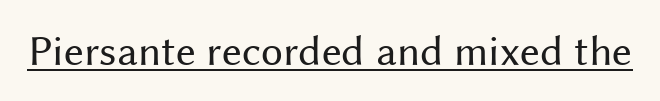
{"serif": "no", "italic": "no", "bold": "no", "weight": "regular", "width": "normal", "stroke_contrast": "medium", "x_height": "medium", "monospaced": "no", "underline": "yes", "letter_spacing": "normal", "letter_spacing_em": 0.0, "glyph_px": 44}
